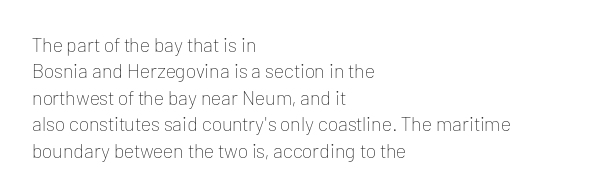
Characters remain perfectly vertical along every line. Rows of type keep a routine distance in the vertical direction. The face looks like a standard text weight, possibly lighter. Letter spacing: default. Each row of text sits above clean, open space.
